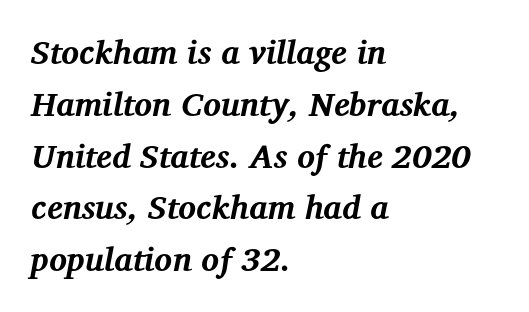
Q: Is the text bold? A: Yes.
Q: Is the text italic (slanted)? A: Yes, it leans right by about 12 degrees.
Q: Is the typeface a serif or a sans-serif typeface? A: Serif.
Q: Is the text underlined? A: No.
Q: How is the paragraph aligned? A: Left-aligned.
Q: Is the spacing between letters normal or unusually wide? A: Normal.
Q: Is the spacing between lines tight, normal or loose? A: Normal.
Q: Width (condensed, normal, or wide)? A: Normal.
Q: Stroke contrast? A: Medium.
Q: x-height? A: Medium.
Q: Monospaced? A: No.
